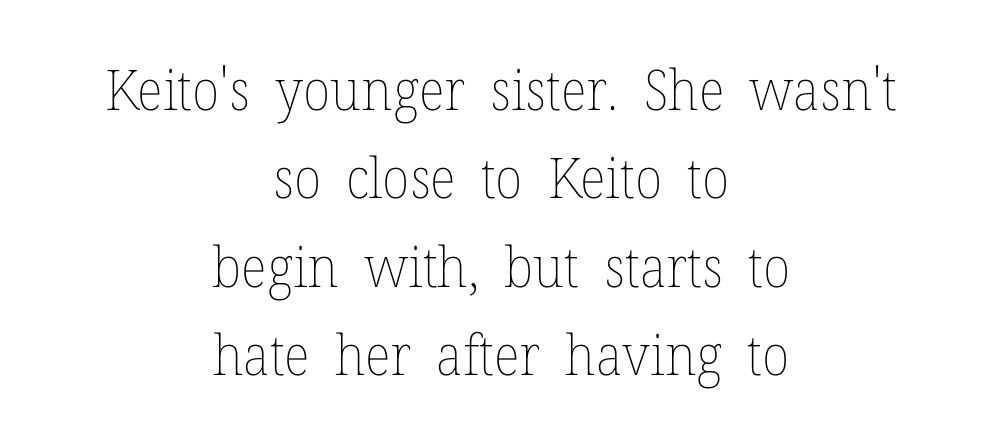
Unmarked baselines from the first word to the last. Reading down the block, each line starts at a different indent, mirrored at its end. You could not count columns in this text — the font is proportionally spaced. A typesetter would call this leading conventional body-copy spacing.
